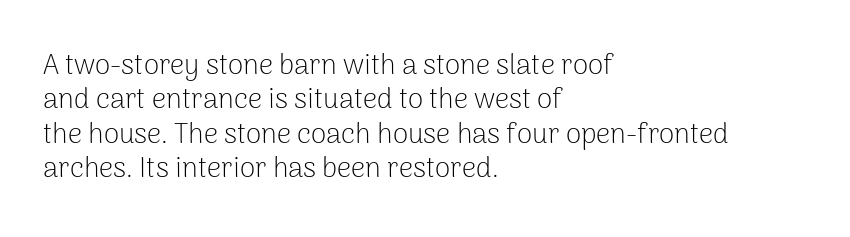
{"serif": "no", "italic": "no", "bold": "no", "weight": "light", "width": "normal", "stroke_contrast": "low", "x_height": "medium", "monospaced": "no", "underline": "no", "align": "left", "line_spacing_ratio": 1.23, "letter_spacing": "normal", "letter_spacing_em": 0.0, "glyph_px": 28}
